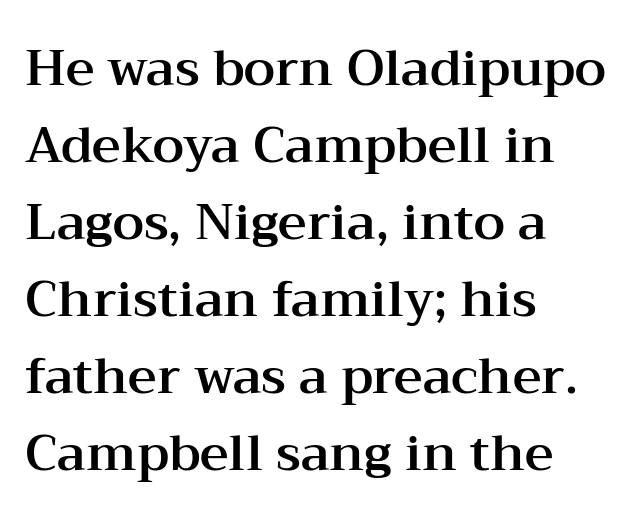
The image shows 50 px wide serif type, upright; set left-aligned, normal line spacing (1.54x), normal letter spacing, not underlined; medium stroke contrast and a medium x-height.
